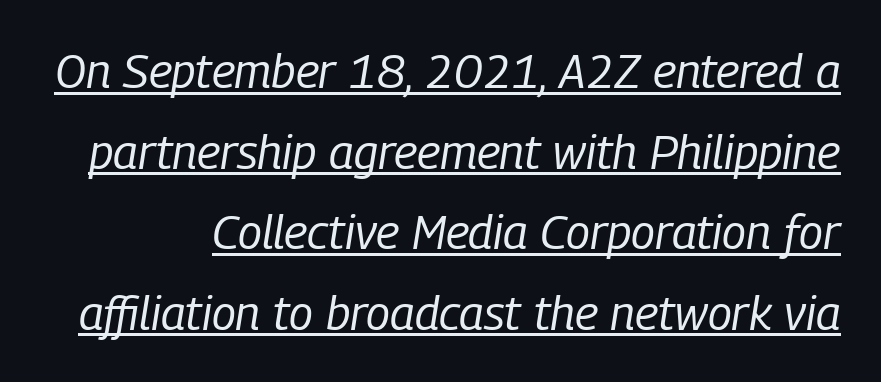
Q: Is the text bold? A: No.
Q: Is the text italic (slanted)? A: Yes, it leans right by about 9 degrees.
Q: Is the text underlined? A: Yes.
Q: Is the spacing between letters normal or unusually wide? A: Normal.
Q: Is the spacing between lines tight, normal or loose? A: Normal.
Q: Width (condensed, normal, or wide)? A: Condensed.
Q: Stroke contrast? A: Low.
Q: x-height? A: Medium.
Q: Monospaced? A: No.
